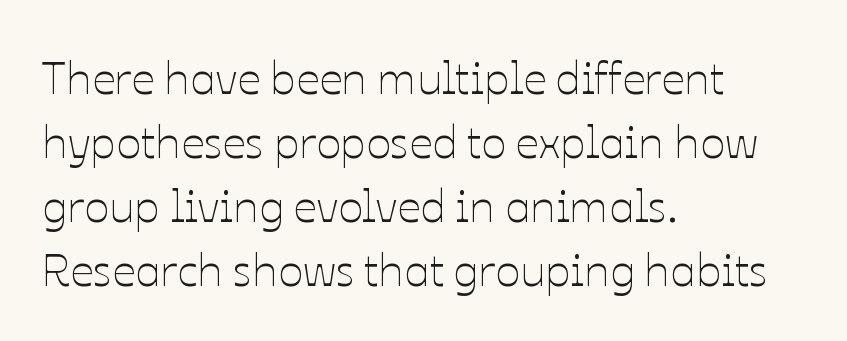
Alignment: flush left. This reads as an unemphasized weight, regular at the heaviest. Lines of text with bare space underneath. If you drew a line through each stem, it would be perfectly vertical.
